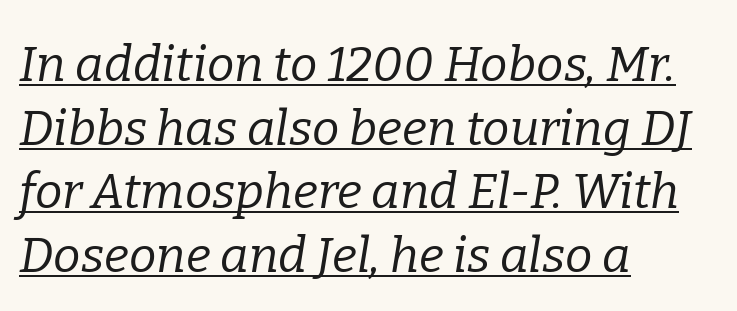
The letterforms sit at book weight or below. Is there much room between lines? A standard amount, neither cramped nor airy. The type is set solid horizontally, with unmodified tracking. The passage shown is typed in a proportional face where columns would drift. Rendered with sloped, italic letterforms. Line beginnings align vertically; line endings do not.
